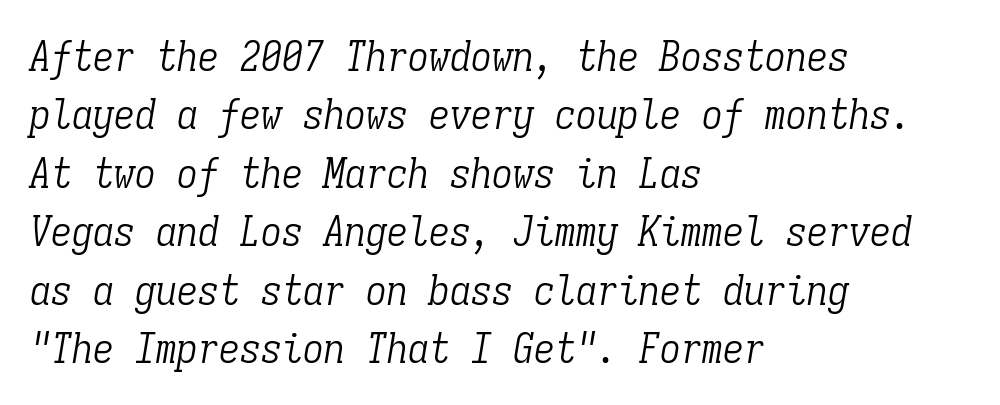
Italic: yes, the glyphs are oblique. The rendering anchors every line to the left-hand side. How would I describe the line gaps? Plain and ordinary. Note the uniform advance width — an 'i' takes as much space as an 'm'. Heaviness? Minimal to ordinary, like unemphasized prose. Inter-character spacing is left at the font's built-in metrics.
